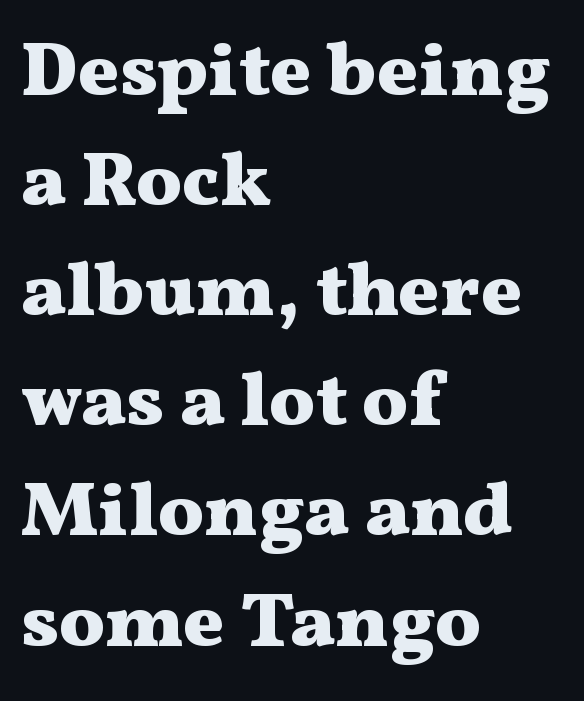
{"serif": "yes", "italic": "no", "bold": "yes", "weight": "heavy", "width": "wide", "stroke_contrast": "medium", "x_height": "medium", "monospaced": "no", "underline": "no", "align": "left", "line_spacing": "normal", "line_spacing_ratio": 1.43, "letter_spacing": "normal", "letter_spacing_em": 0.0, "glyph_px": 77}
